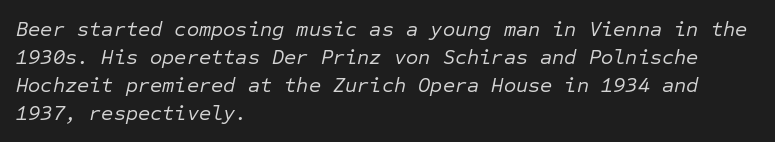
Q: Is the text bold? A: No.
Q: Is the text italic (slanted)? A: Yes, it leans right by about 12 degrees.
Q: Is the text underlined? A: No.
Q: How is the paragraph aligned? A: Left-aligned.
Q: Is the spacing between letters normal or unusually wide? A: Normal.
Q: Is the spacing between lines tight, normal or loose? A: Normal.
